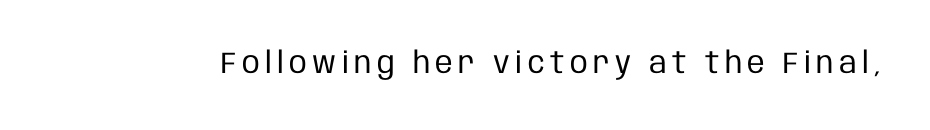
A light-to-regular cut is what we see here. Every character sits straight up, as roman type does. The passage shown is not underscored anywhere. The text was rendered using a sans face with plain stroke endings. A typesetter would call this proportional, since set widths differ per character.
